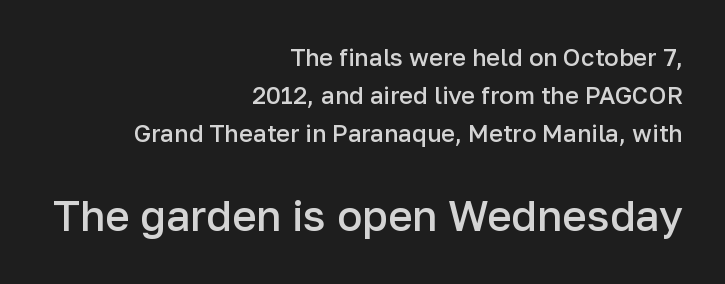
Q: Is the text bold? A: Semi-bold.
Q: Is the text italic (slanted)? A: No, it is upright.
Q: Is the typeface a serif or a sans-serif typeface? A: Sans-serif.
Q: Is the text underlined? A: No.
Q: How is the paragraph aligned? A: Right-aligned.
Q: Is the spacing between letters normal or unusually wide? A: Normal.
Q: Is the spacing between lines tight, normal or loose? A: Normal.
Q: Which block of text is set in a larger size, the first (top) or the second (bottom)? A: The second (bottom) one.
Q: Width (condensed, normal, or wide)? A: Normal.
Q: Stroke contrast? A: Low.
Q: x-height? A: Medium.
Q: Monospaced? A: No.
